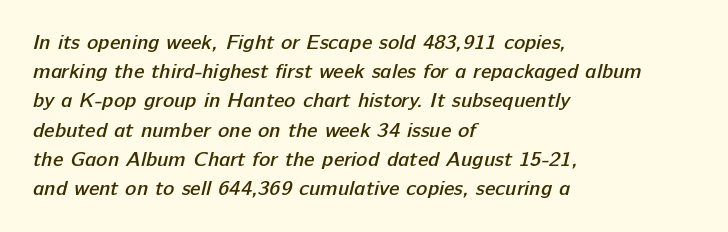
Q: Is the text bold? A: Semi-bold.
Q: Is the text underlined? A: No.
Q: How is the paragraph aligned? A: Left-aligned.
Q: Is the spacing between letters normal or unusually wide? A: Normal.
Q: Is the spacing between lines tight, normal or loose? A: Normal.
